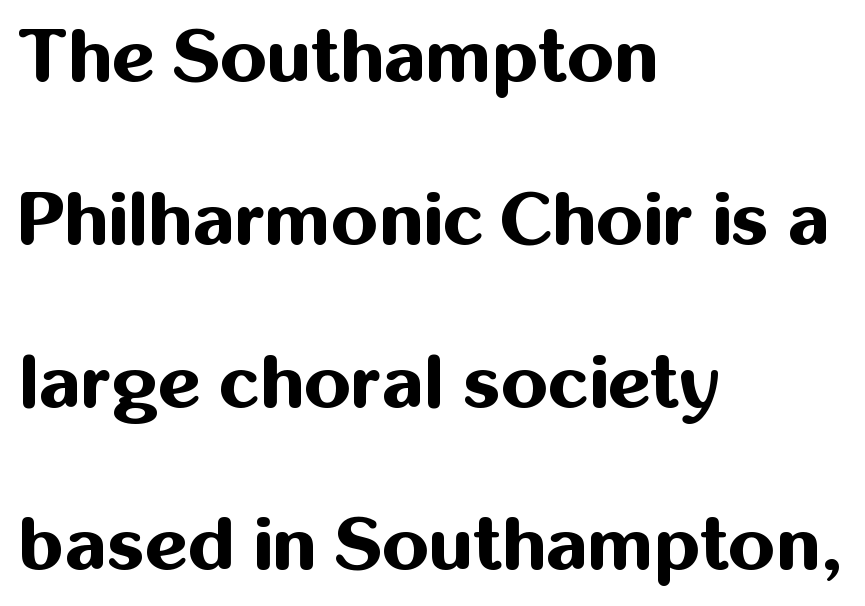
The gap between lines stays unmarked. Between one letter and the next there's only the usual sliver of space. Each letter's strokes conclude bluntly, with no projecting serifs. The compositor pushed each line to the left boundary. Notice how the stems are strictly vertical — no italics here. Does the leading feel generous? Absolutely, it's lavish.
